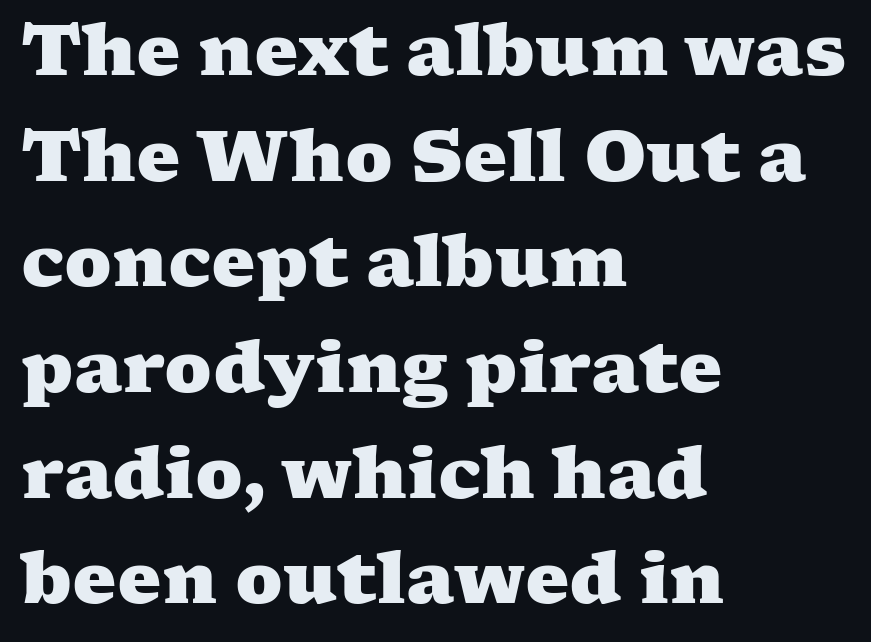
{"serif": "yes", "bold": "yes", "weight": "heavy", "width": "wide", "stroke_contrast": "medium", "x_height": "medium", "monospaced": "no", "underline": "no", "align": "left", "line_spacing": "normal", "line_spacing_ratio": 1.51, "letter_spacing": "normal", "letter_spacing_em": 0.0, "glyph_px": 70}
